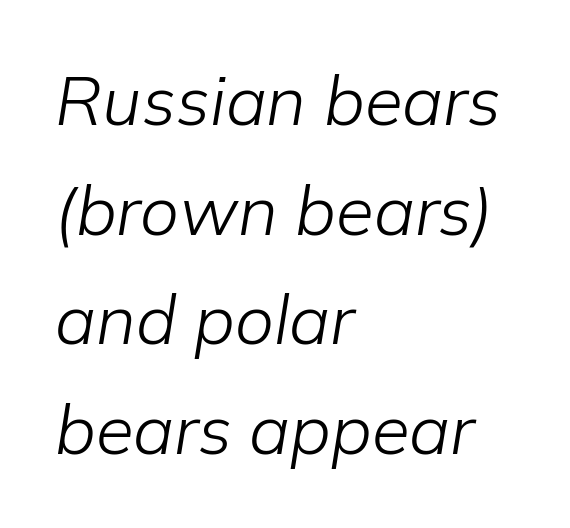
Vertical stems look standard width or narrower in stroke. The paragraph shown leans on its left margin. The letterforms sit shoulder to shoulder at normal distance. The rows are spaced the way most documents space them. Think of a printed novel: that variable character pitch is what you see here.
